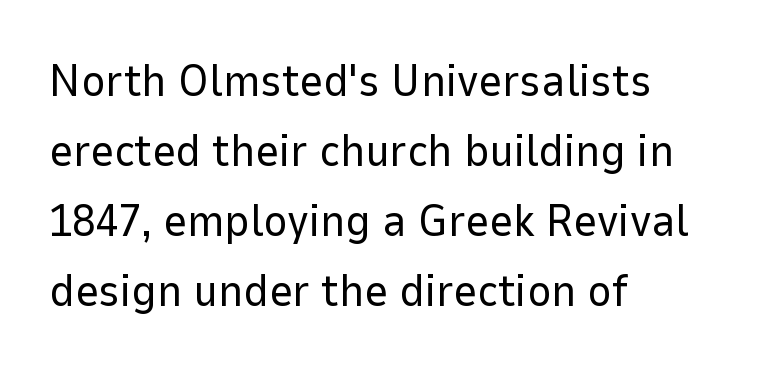
{"serif": "no", "italic": "no", "bold": "no", "weight": "regular", "width": "normal", "stroke_contrast": "low", "x_height": "medium", "monospaced": "no", "underline": "no", "align": "left", "line_spacing": "normal", "line_spacing_ratio": 1.52, "letter_spacing": "normal", "letter_spacing_em": 0.0, "glyph_px": 46}
